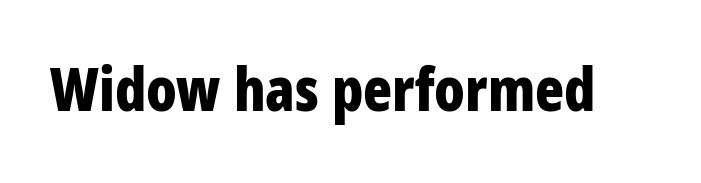
The image shows 60 px bold, condensed sans-serif type, upright; set normal letter spacing, not underlined; low stroke contrast and a large x-height.
